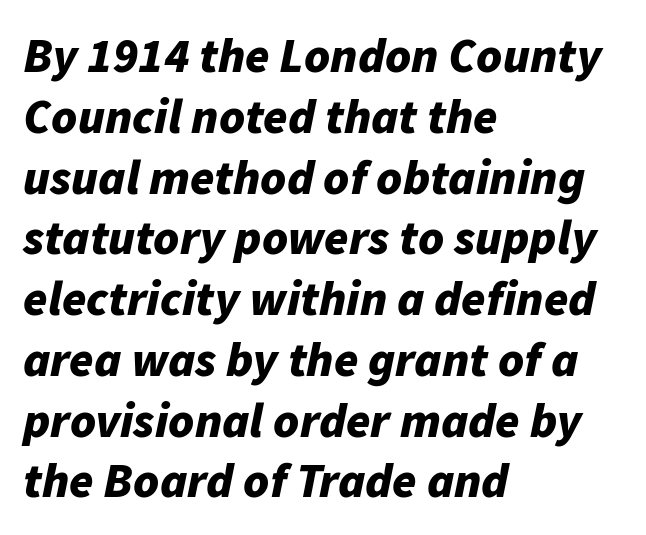
The image shows 49 px bold type, italic (leaning right); set left-aligned, line spacing 1.24x, normal letter spacing, not underlined; low stroke contrast and a medium x-height.
